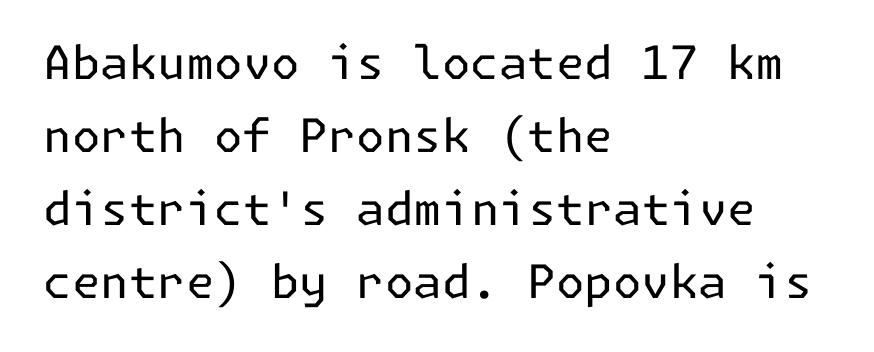
The image shows 46 px regular-weight sans-serif type, upright; set left-aligned, normal line spacing (1.59x), normal letter spacing, not underlined; low stroke contrast and a medium x-height.
